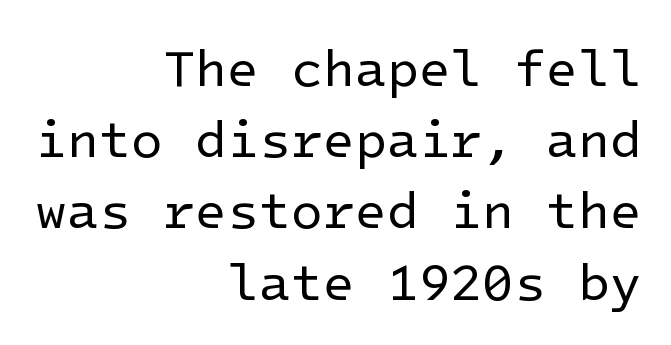
{"serif": "no", "italic": "no", "bold": "no", "weight": "regular", "width": "normal", "stroke_contrast": "low", "x_height": "medium", "underline": "no", "align": "right", "line_spacing": "normal", "line_spacing_ratio": 1.37, "letter_spacing": "normal", "letter_spacing_em": 0.0, "glyph_px": 52}
